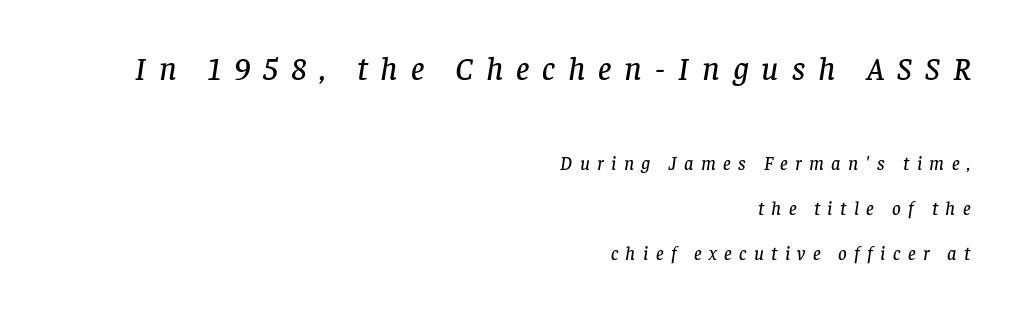
{"serif": "yes", "italic": "yes", "lean": "right", "slant_degrees": 8, "width": "normal", "stroke_contrast": "low", "x_height": "large", "monospaced": "no", "underline": "no", "align": "right", "line_spacing": "loose", "line_spacing_ratio": 2.38, "letter_spacing": "wide", "letter_spacing_em": 0.39, "larger_block": "first", "size_ratio": 1.74, "glyph_px": 33}
